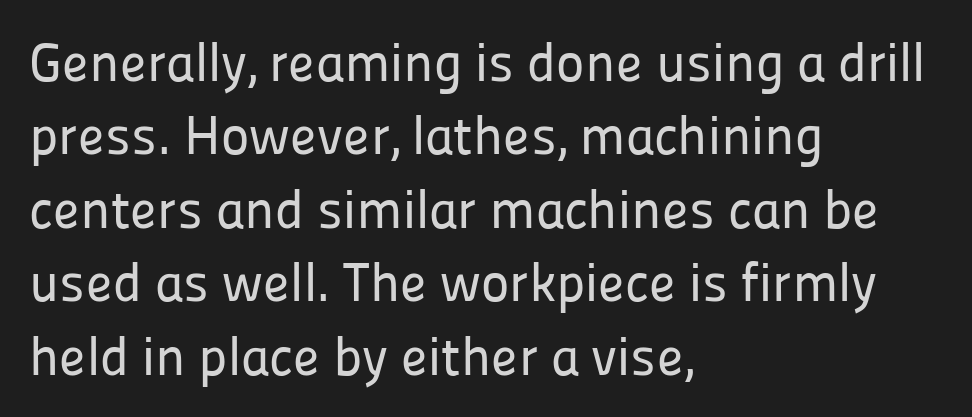
Q: Is the text italic (slanted)? A: No, it is upright.
Q: Is the typeface a serif or a sans-serif typeface? A: Sans-serif.
Q: Is the text underlined? A: No.
Q: How is the paragraph aligned? A: Left-aligned.
Q: Is the spacing between letters normal or unusually wide? A: Normal.
Q: Is the spacing between lines tight, normal or loose? A: Normal.
Q: Width (condensed, normal, or wide)? A: Normal.
Q: Stroke contrast? A: Low.
Q: x-height? A: Medium.
Q: Monospaced? A: No.
